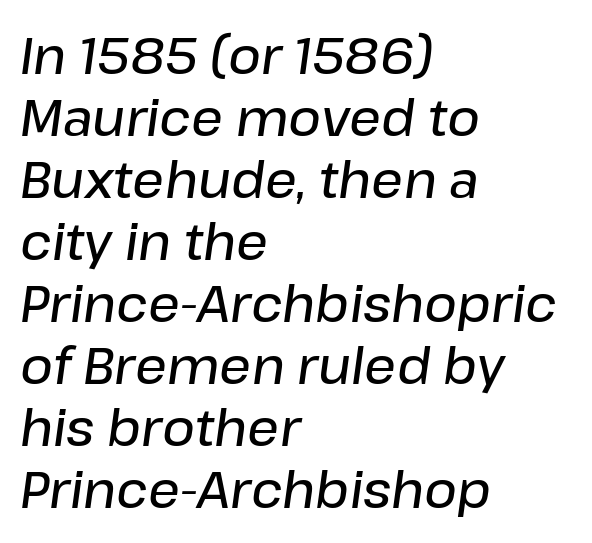
Here the designer chose a conventional face with non-uniform glyph widths. Nobody drew a line under any word here. Italic: yes, the glyphs are oblique. The passage shown has conventional tracking throughout. Typeset ragged right — the left edge is the straight one. Typographic density is moderately raised because the face is semibold.
